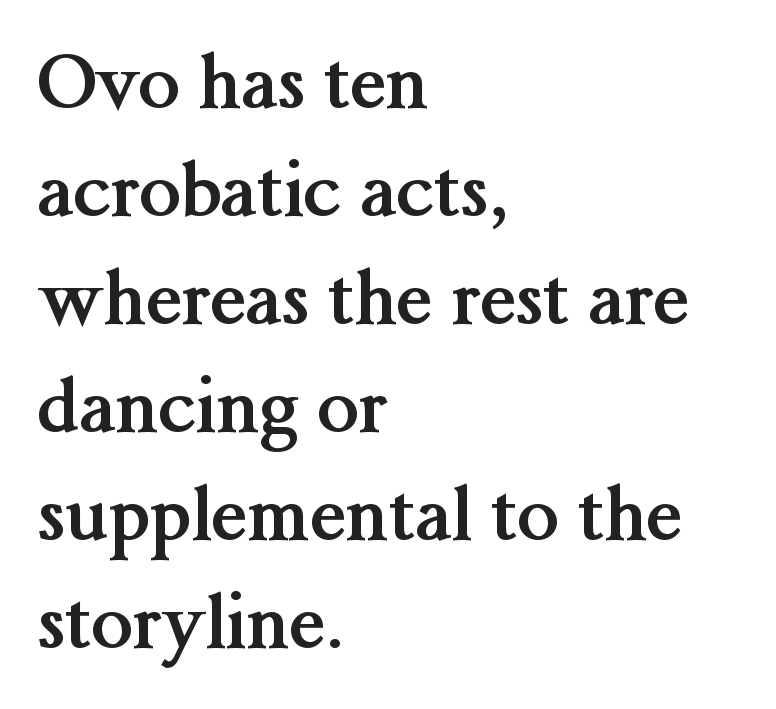
This sample is left-justified, so line endings fall wherever the words run out. The gap between lines stays unmarked. Is the letter spacing exaggerated? No — it looks like the ordinary default. Students, observe: this is what conventionally led text looks like.
